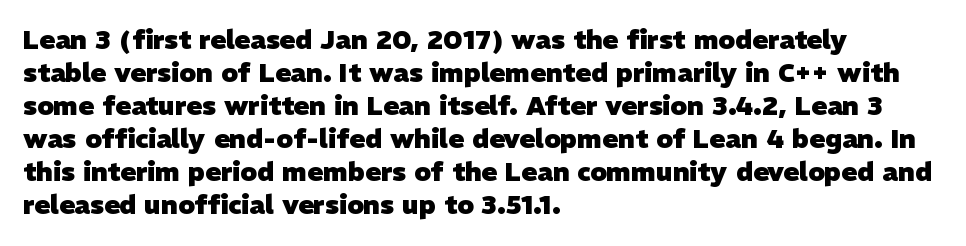
The image shows 26 px bold type; set left-aligned, normal line spacing (1.27x), normal letter spacing, not underlined.
